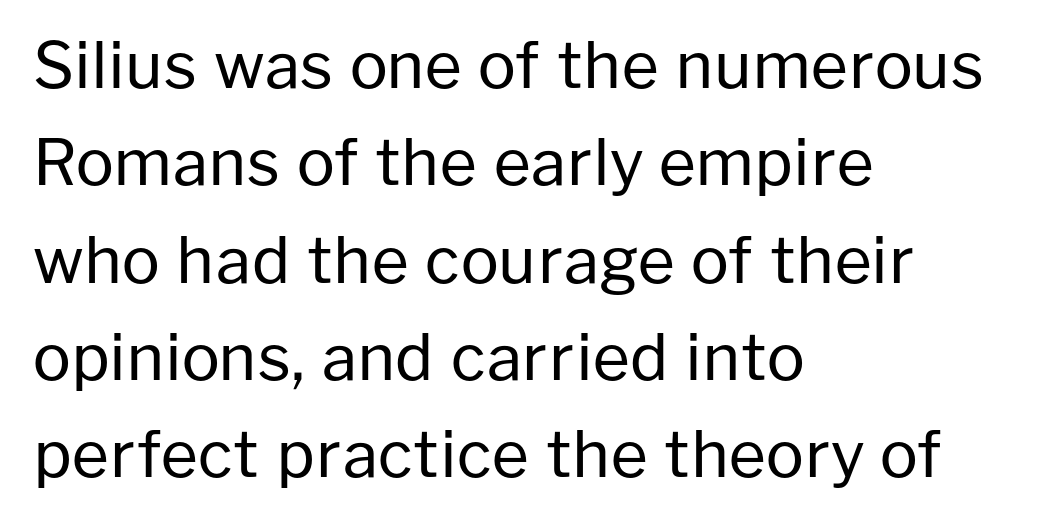
Q: Is the text bold? A: No.
Q: Is the text italic (slanted)? A: No, it is upright.
Q: Is the typeface a serif or a sans-serif typeface? A: Sans-serif.
Q: Is the text underlined? A: No.
Q: How is the paragraph aligned? A: Left-aligned.
Q: Is the spacing between letters normal or unusually wide? A: Normal.
Q: Is the spacing between lines tight, normal or loose? A: Normal.
Q: Width (condensed, normal, or wide)? A: Normal.
Q: Stroke contrast? A: Low.
Q: x-height? A: Medium.
Q: Monospaced? A: No.
